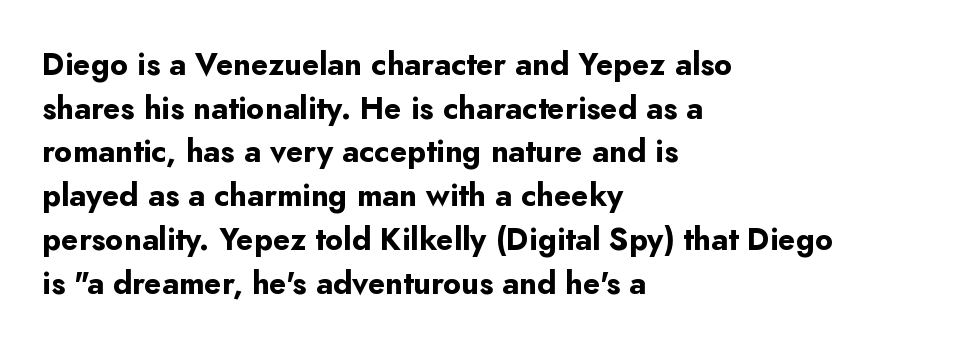
The font is running at its bold setting. The tracking reads as untouched default to a designer's eye. One-word summary of the alignment: left. Quick note: underline off. The passage shown stacks its lines at a standard gap. Notice how the stems are strictly vertical — no italics here.
